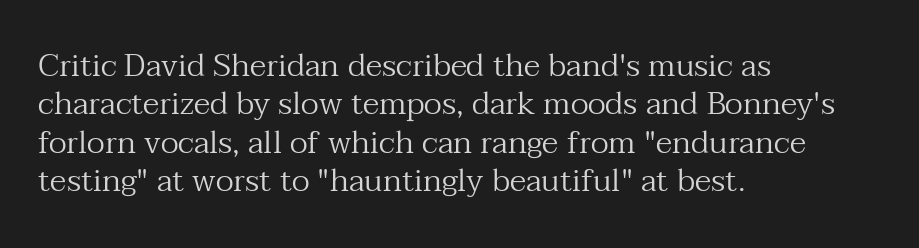
Does the copy run flush right? No — it runs flush left. Characters follow at the spacing the type designer built in. Vertical strokes here are truly vertical. Proportional: the letters do not fall into vertical columns.
